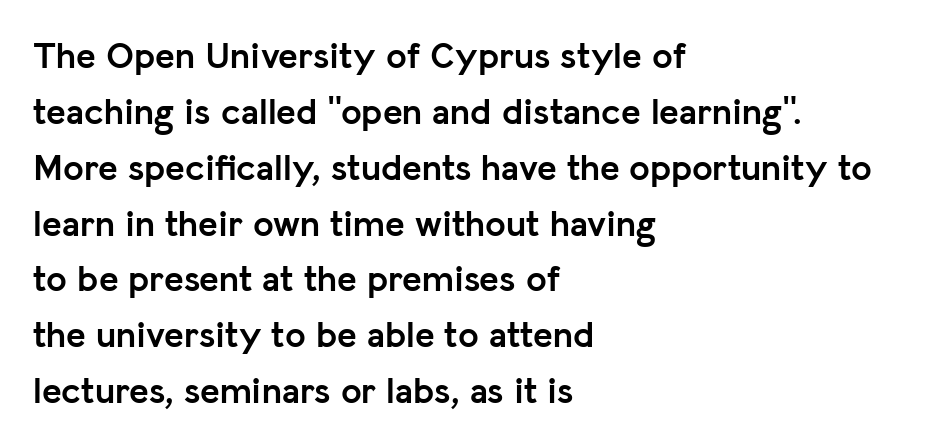
Q: Is the text bold? A: Yes.
Q: Is the text italic (slanted)? A: No, it is upright.
Q: Is the typeface a serif or a sans-serif typeface? A: Sans-serif.
Q: Is the text underlined? A: No.
Q: How is the paragraph aligned? A: Left-aligned.
Q: Is the spacing between letters normal or unusually wide? A: Normal.
Q: Is the spacing between lines tight, normal or loose? A: Normal.
Q: Width (condensed, normal, or wide)? A: Normal.
Q: Stroke contrast? A: Low.
Q: x-height? A: Medium.
Q: Monospaced? A: No.
